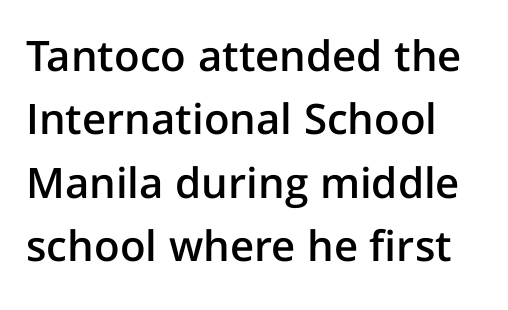
The image shows 42 px semibold sans-serif type, upright; set normal line spacing (1.51x), normal letter spacing, not underlined; low stroke contrast and a medium x-height.
